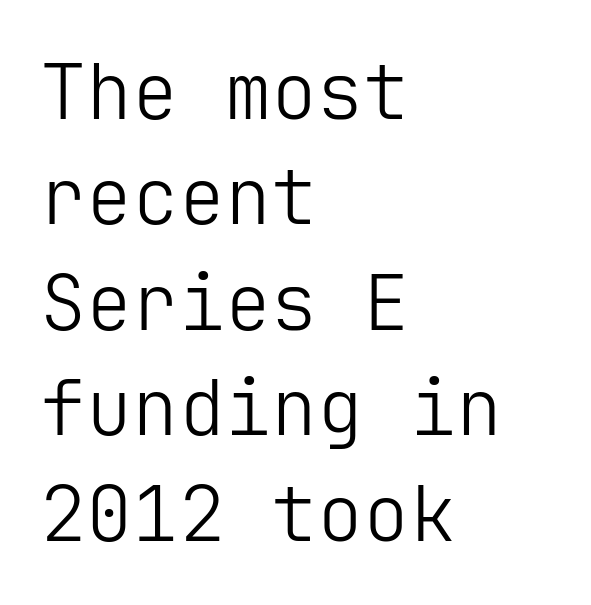
The letterforms sit at book weight or below. Just letters on the line, the space beneath them empty. The rendering keeps characters at their native spacing. The face used here is a sans, in the tradition of grotesques and geometrics.
